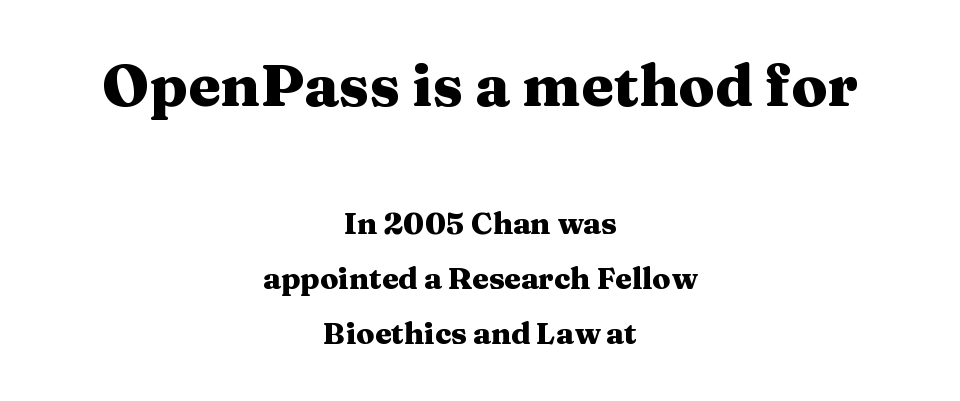
Caption: standard tracking, unaltered. Look at the glyph heights: the upper group is clearly the bigger setting. You could not count columns in this text — the font is proportionally spaced. This sample is center-justified, so both line endings float freely. Check the space under the baseline: it is left empty. A typesetter would label this face a serif.
